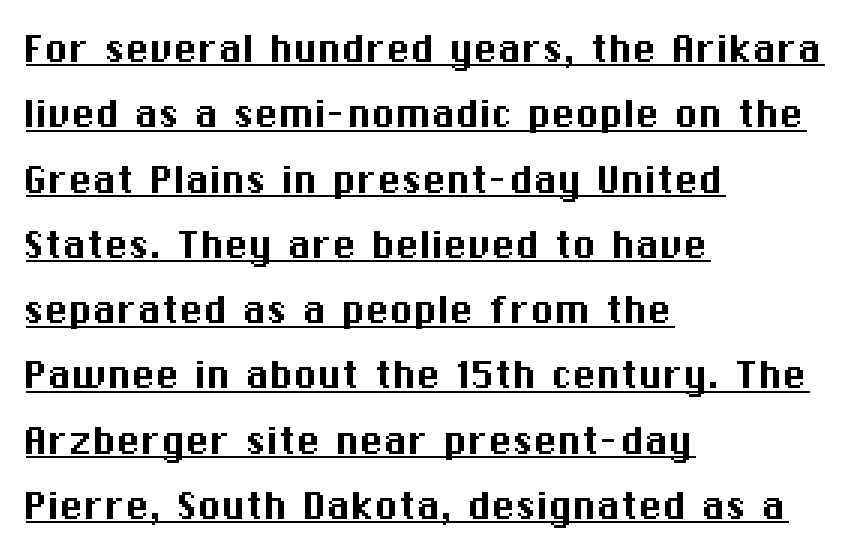
This sample is left-justified, so line endings fall wherever the words run out. Character widths vary here, with narrow letters taking less room than wide ones. Students, observe: this is what conventionally led text looks like. The face used here is rendered with its standard letterfit.
